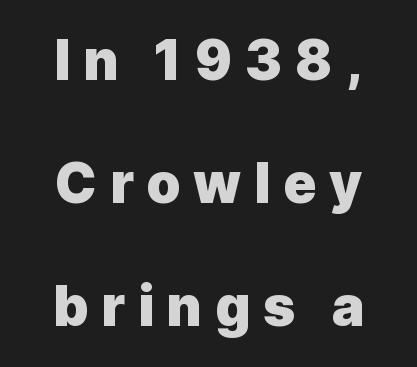
The rendering shows plain stroke endings on the letterforms — a sans-serif design. Bare-footed words on every line. Heavy, bold letterforms. Horizontally, the lines are justified to the midpoint only.
